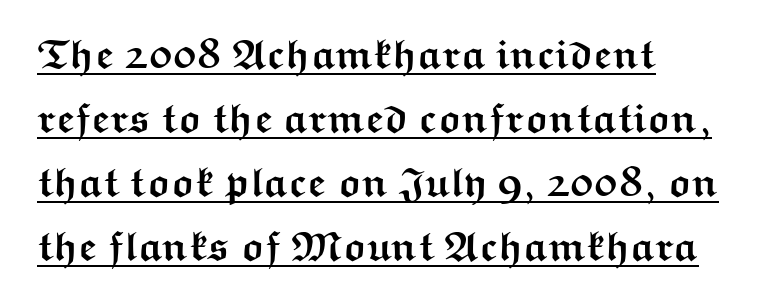
The image shows 41 px semibold, wide sans-serif type, upright; set left-aligned, normal line spacing (1.56x), normal letter spacing, underlined; medium stroke contrast and a medium x-height.
